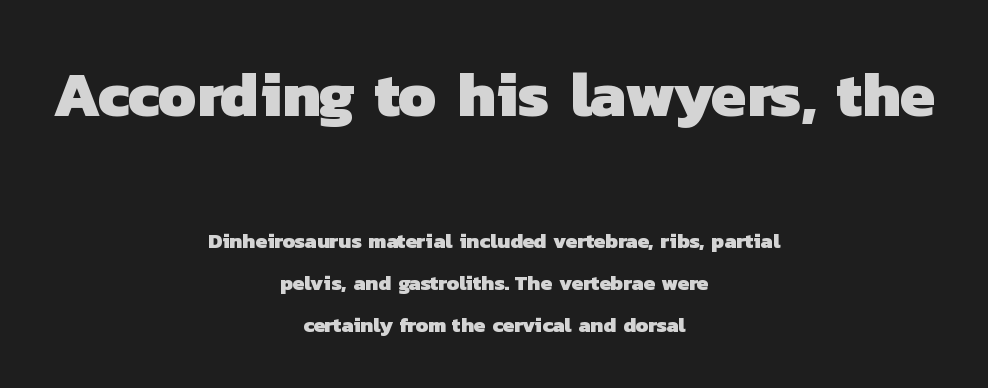
{"serif": "no", "bold": "yes", "weight": "heavy", "width": "normal", "stroke_contrast": "low", "x_height": "medium", "monospaced": "no", "underline": "no", "align": "center", "line_spacing": "loose", "line_spacing_ratio": 2.02, "letter_spacing": "normal", "letter_spacing_em": 0.0, "larger_block": "first", "size_ratio": 3.0, "glyph_px": 63}
